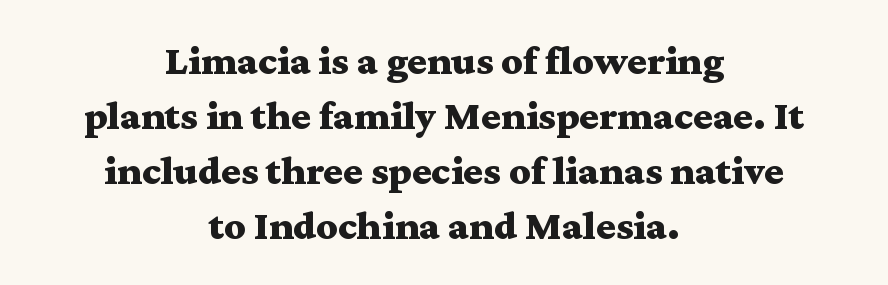
Q: Is the text bold? A: Yes.
Q: Is the text italic (slanted)? A: No, it is upright.
Q: Is the typeface a serif or a sans-serif typeface? A: Serif.
Q: Is the text underlined? A: No.
Q: How is the paragraph aligned? A: Centered.
Q: Is the spacing between letters normal or unusually wide? A: Normal.
Q: Is the spacing between lines tight, normal or loose? A: Normal.
Q: Width (condensed, normal, or wide)? A: Wide.
Q: Stroke contrast? A: Medium.
Q: x-height? A: Medium.
Q: Monospaced? A: No.
